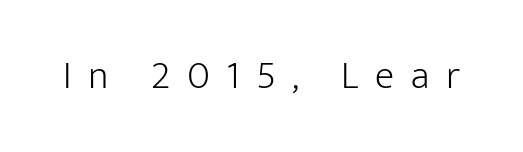
The image shows 40 px light sans-serif type, upright; set unusually wide letter spacing (+0.42 em), not underlined; low stroke contrast and a medium x-height.
